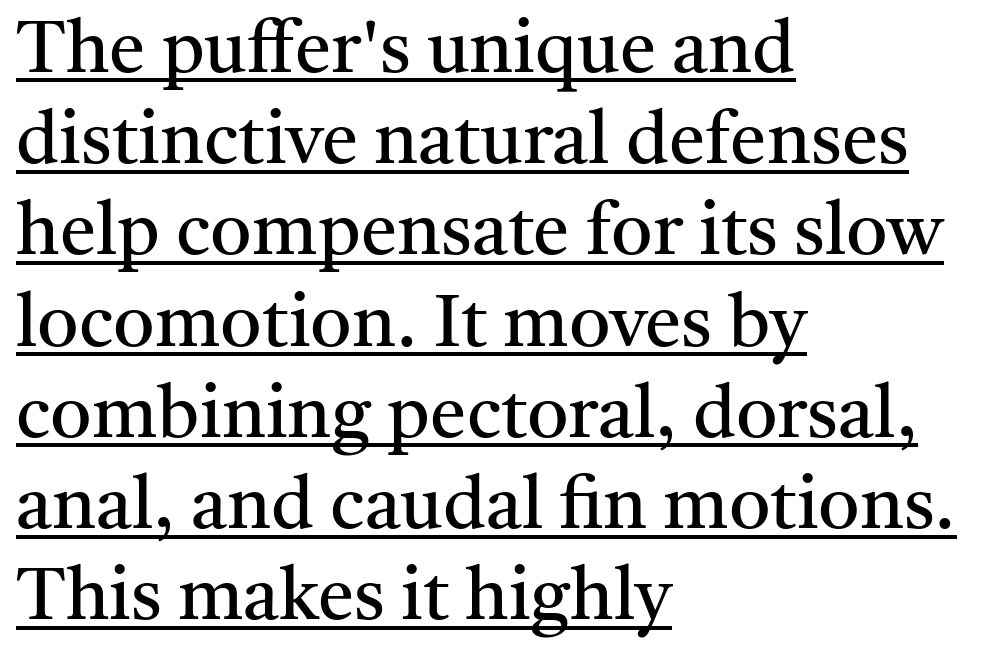
Q: Is the text bold? A: No.
Q: Is the text italic (slanted)? A: No, it is upright.
Q: Is the typeface a serif or a sans-serif typeface? A: Serif.
Q: Is the text underlined? A: Yes.
Q: How is the paragraph aligned? A: Left-aligned.
Q: Is the spacing between letters normal or unusually wide? A: Normal.
Q: Is the spacing between lines tight, normal or loose? A: Normal.
Q: Width (condensed, normal, or wide)? A: Normal.
Q: Stroke contrast? A: Medium.
Q: x-height? A: Medium.
Q: Monospaced? A: No.
